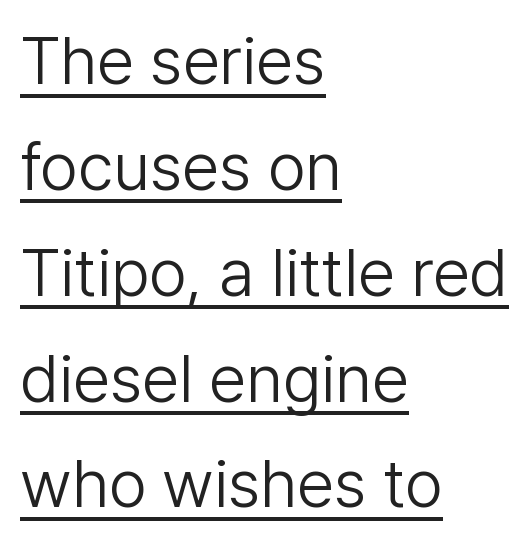
Q: Is the text bold? A: No.
Q: Is the text italic (slanted)? A: No, it is upright.
Q: Is the typeface a serif or a sans-serif typeface? A: Sans-serif.
Q: Is the text underlined? A: Yes.
Q: How is the paragraph aligned? A: Left-aligned.
Q: Is the spacing between letters normal or unusually wide? A: Normal.
Q: Is the spacing between lines tight, normal or loose? A: Normal.
Q: Width (condensed, normal, or wide)? A: Normal.
Q: Stroke contrast? A: Low.
Q: x-height? A: Medium.
Q: Monospaced? A: No.
